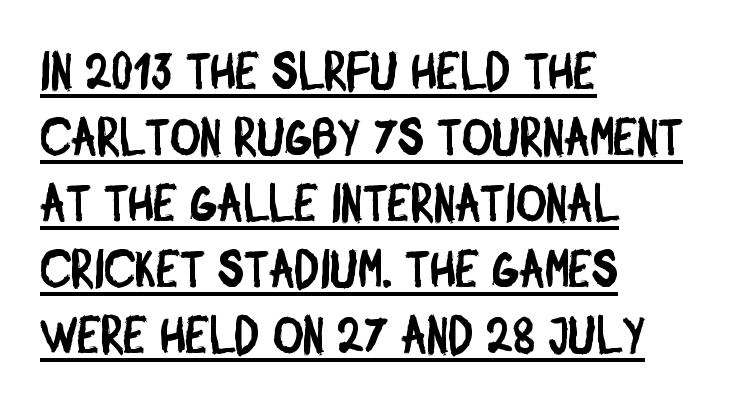
Letter spacing: default. Each line starts at the same left margin while the right side varies. Honestly, the underline is the first thing you notice here. Here the designer chose a conventional face with non-uniform glyph widths. A typesetter would call this leading conventional body-copy spacing.
